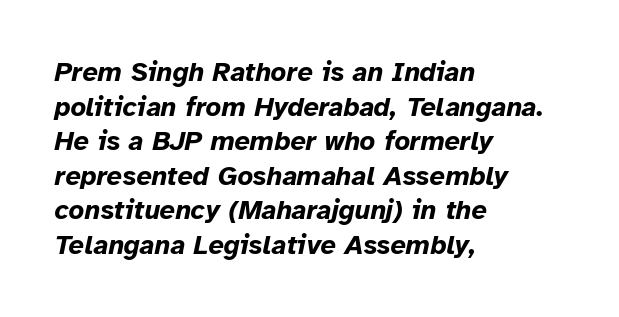
The image shows 27 px bold type, italic (leaning right); set left-aligned, normal line spacing (1.28x), normal letter spacing, not underlined.
